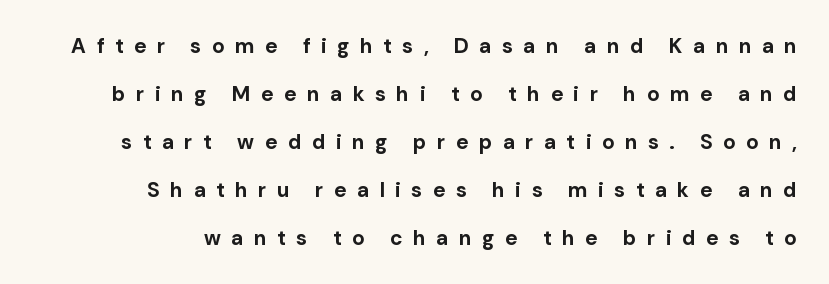
Just letters on the line, the space beneath them empty. The line texture is sparse and dotted thanks to wide tracking. This sample is right-justified, so line beginnings fall wherever the words allow. Line spacing here is loose. This is the regular roman posture of the typeface. The glyphs have the mass of a bold cut.
